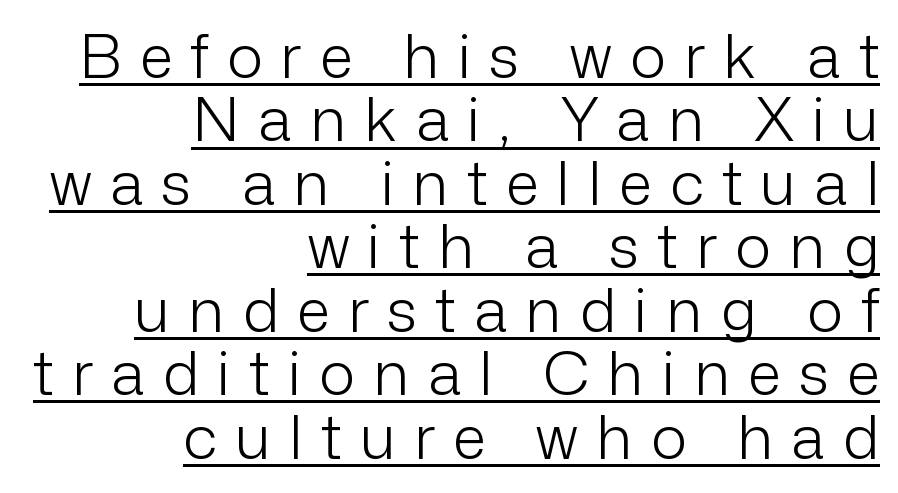
Q: Is the text bold? A: No.
Q: Is the text italic (slanted)? A: No, it is upright.
Q: Is the typeface a serif or a sans-serif typeface? A: Sans-serif.
Q: Is the text underlined? A: Yes.
Q: How is the paragraph aligned? A: Right-aligned.
Q: Is the spacing between letters normal or unusually wide? A: Unusually wide.
Q: Is the spacing between lines tight, normal or loose? A: Tight.
Q: Width (condensed, normal, or wide)? A: Normal.
Q: Stroke contrast? A: Low.
Q: x-height? A: Medium.
Q: Monospaced? A: No.
